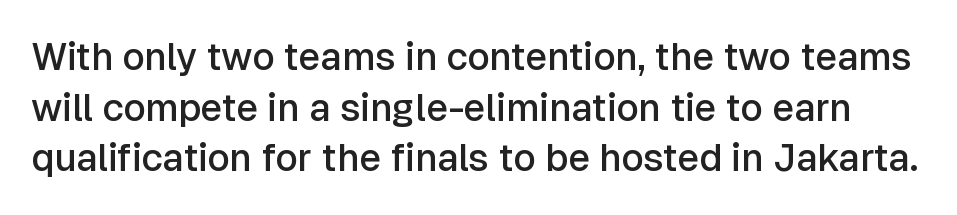
Serifs: no, the terminals of the letterforms are clean. The specimen reads as upright at a glance. Words float on clear page, feet unadorned. The type is set solid horizontally, with unmodified tracking. The rendering uses natural spacing where letterforms have individual widths. Every letter is mildly thick-stroked: semibold rather than bold.
